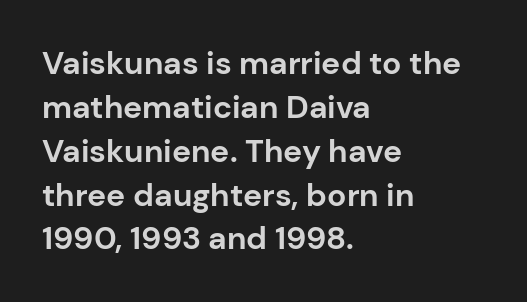
{"serif": "no", "italic": "no", "bold": "yes", "weight": "bold", "width": "normal", "stroke_contrast": "low", "x_height": "medium", "monospaced": "no", "underline": "no", "align": "left", "line_spacing": "normal", "line_spacing_ratio": 1.37, "letter_spacing": "normal", "letter_spacing_em": 0.0, "glyph_px": 32}
